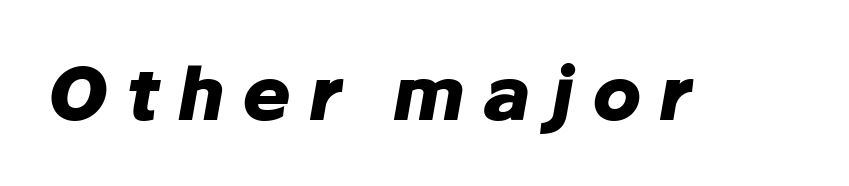
Q: Is the text bold? A: Yes.
Q: Is the text italic (slanted)? A: Yes, it leans right by about 10 degrees.
Q: Is the text underlined? A: No.
Q: Is the spacing between letters normal or unusually wide? A: Unusually wide.
Q: Width (condensed, normal, or wide)? A: Normal.
Q: Stroke contrast? A: Low.
Q: x-height? A: Medium.
Q: Monospaced? A: No.
